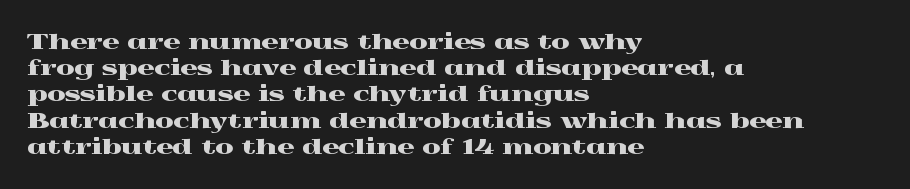
Q: Is the text italic (slanted)? A: No, it is upright.
Q: Is the text underlined? A: No.
Q: How is the paragraph aligned? A: Left-aligned.
Q: Is the spacing between letters normal or unusually wide? A: Normal.
Q: Is the spacing between lines tight, normal or loose? A: Normal.
